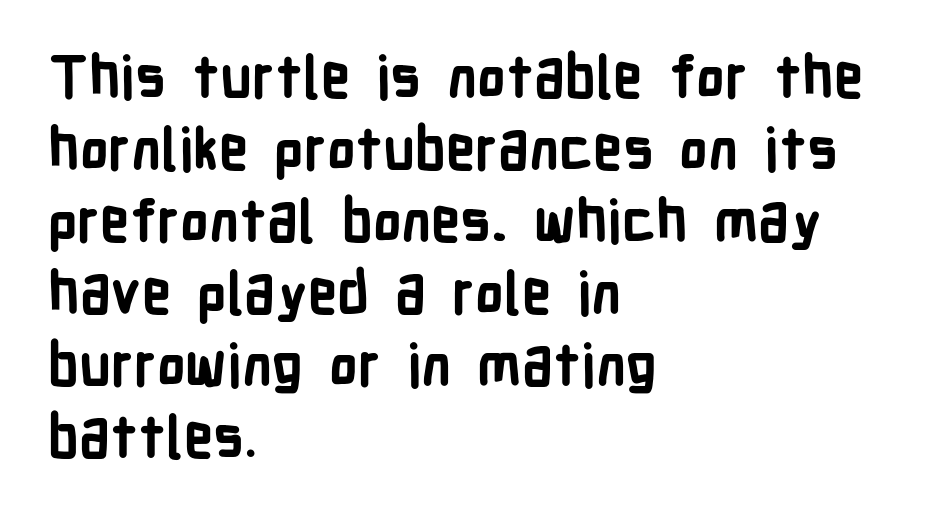
Q: Is the text bold? A: Yes.
Q: Is the text italic (slanted)? A: No, it is upright.
Q: Is the typeface a serif or a sans-serif typeface? A: Sans-serif.
Q: Is the text underlined? A: No.
Q: How is the paragraph aligned? A: Left-aligned.
Q: Is the spacing between letters normal or unusually wide? A: Normal.
Q: Width (condensed, normal, or wide)? A: Condensed.
Q: Stroke contrast? A: Low.
Q: x-height? A: Medium.
Q: Monospaced? A: No.
